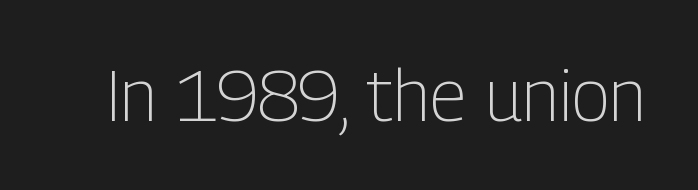
Q: Is the text bold? A: No.
Q: Is the text italic (slanted)? A: No, it is upright.
Q: Is the typeface a serif or a sans-serif typeface? A: Sans-serif.
Q: Is the text underlined? A: No.
Q: Is the spacing between letters normal or unusually wide? A: Normal.
Q: Width (condensed, normal, or wide)? A: Condensed.
Q: Stroke contrast? A: Low.
Q: x-height? A: Medium.
Q: Monospaced? A: No.
